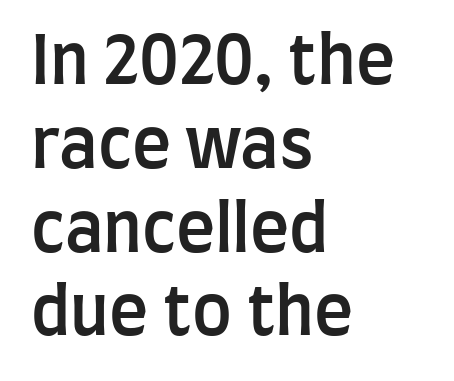
Tall strokes in this sample are plumb rather than angled. The space between consecutive lines is moderate. The face used here is a semibold: visibly heavier than regular, lighter than bold. Typographically, this falls in the sans-serif category. Plain, unruled lines of type. You could call the tracking neutral — neither tight nor loose.
